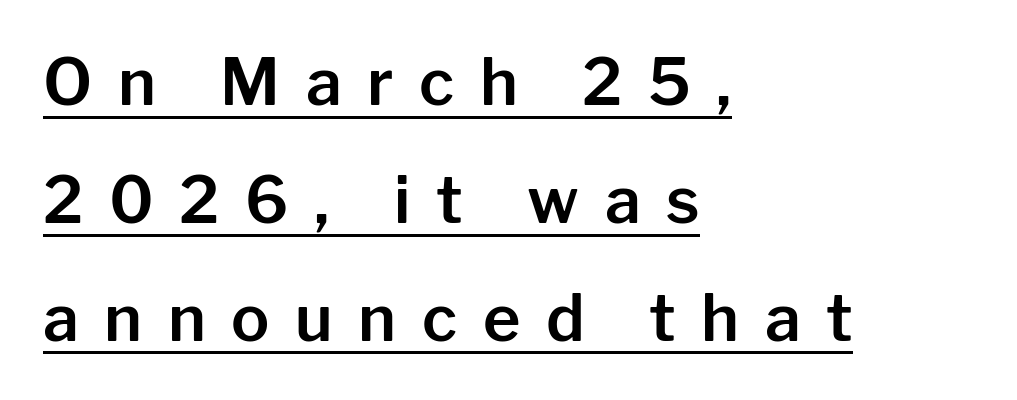
{"serif": "no", "italic": "no", "width": "normal", "stroke_contrast": "low", "x_height": "medium", "monospaced": "no", "underline": "yes", "align": "left", "line_spacing_ratio": 1.84, "letter_spacing": "wide", "letter_spacing_em": 0.4, "glyph_px": 64}
